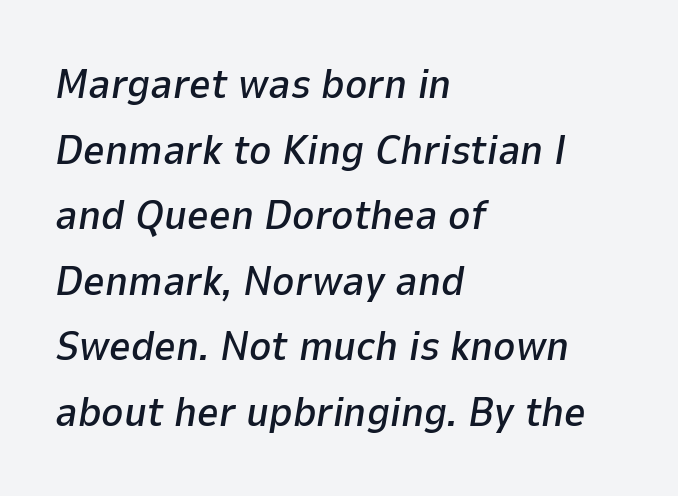
{"italic": "yes", "lean": "right", "slant_degrees": 9, "width": "normal", "stroke_contrast": "low", "x_height": "medium", "monospaced": "no", "underline": "no", "align": "left", "line_spacing": "normal", "line_spacing_ratio": 1.56, "letter_spacing": "normal", "letter_spacing_em": 0.0, "glyph_px": 42}
